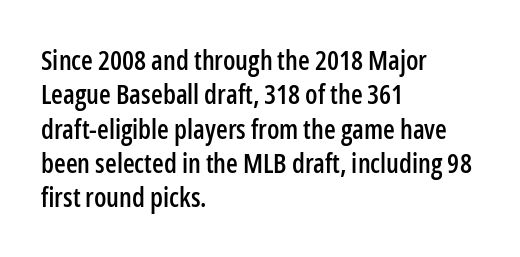
The image shows 27 px text type, upright; set left-aligned, normal line spacing (1.27x), normal letter spacing, not underlined.
